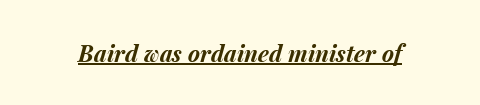
The glyphs have the mass of a bold cut. This sample uses plain, unmodified letter spacing. This is oblique type, the kind used for emphasis or titles. These characters rest on top of a visible drawn line.
